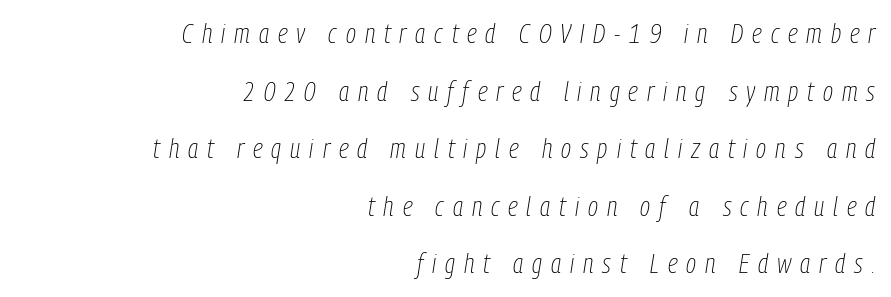
Q: Is the text bold? A: No.
Q: Is the text italic (slanted)? A: Yes, it leans right by about 9 degrees.
Q: Is the text underlined? A: No.
Q: How is the paragraph aligned? A: Right-aligned.
Q: Is the spacing between letters normal or unusually wide? A: Unusually wide.
Q: Is the spacing between lines tight, normal or loose? A: Loose.
